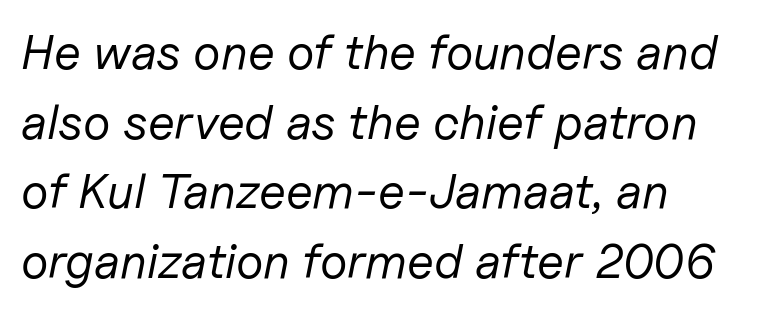
Q: Is the text bold? A: No.
Q: Is the text italic (slanted)? A: Yes, it leans right by about 11 degrees.
Q: Is the text underlined? A: No.
Q: How is the paragraph aligned? A: Left-aligned.
Q: Is the spacing between letters normal or unusually wide? A: Normal.
Q: Is the spacing between lines tight, normal or loose? A: Normal.
Q: Width (condensed, normal, or wide)? A: Normal.
Q: Stroke contrast? A: Low.
Q: x-height? A: Medium.
Q: Monospaced? A: No.
